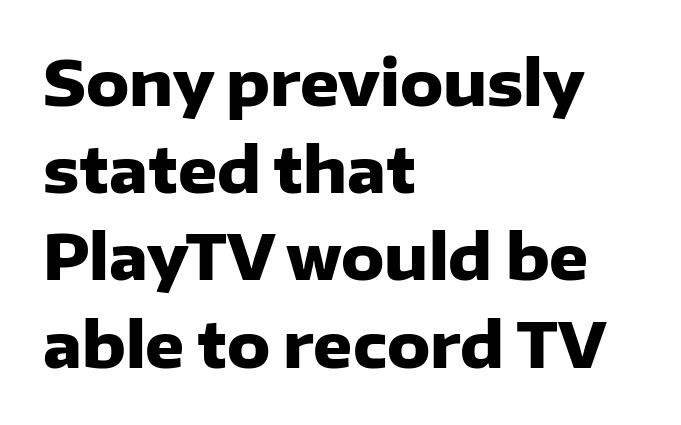
The image shows 61 px heavy sans-serif type, upright; set left-aligned, normal line spacing (1.43x), normal letter spacing, not underlined; low stroke contrast and a medium x-height.
